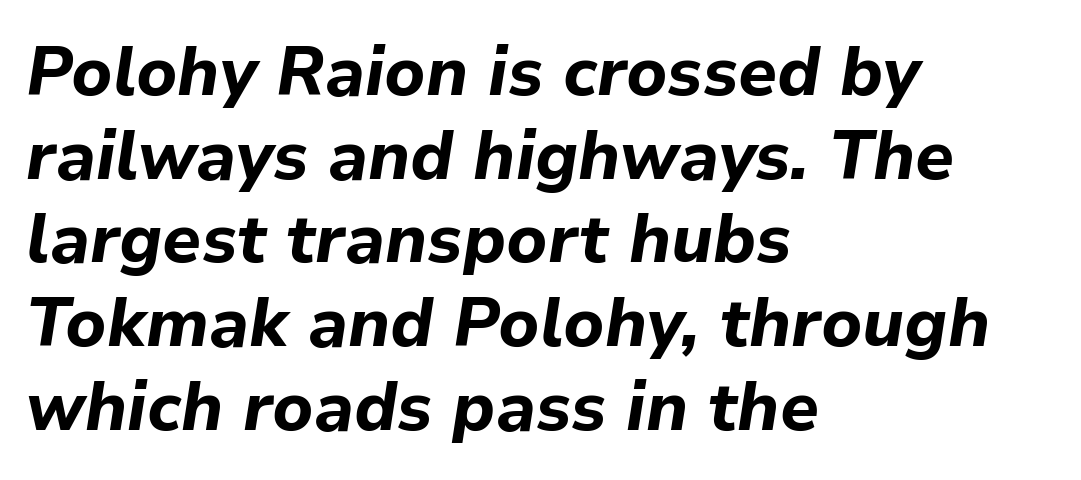
Q: Is the text bold? A: Yes.
Q: Is the text italic (slanted)? A: Yes, it leans right by about 9 degrees.
Q: Is the text underlined? A: No.
Q: How is the paragraph aligned? A: Left-aligned.
Q: Is the spacing between letters normal or unusually wide? A: Normal.
Q: Width (condensed, normal, or wide)? A: Normal.
Q: Stroke contrast? A: Low.
Q: x-height? A: Medium.
Q: Monospaced? A: No.
